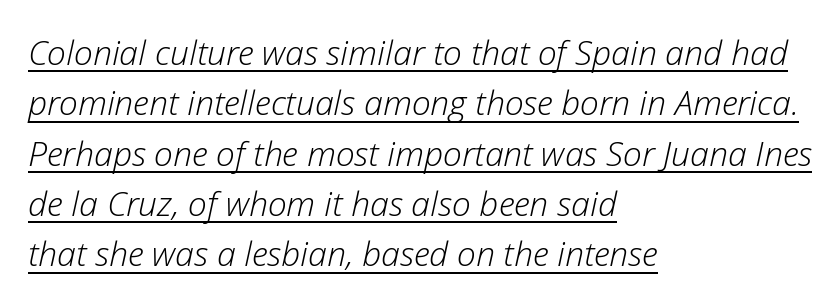
Q: Is the text bold? A: No.
Q: Is the text italic (slanted)? A: Yes, it leans right by about 12 degrees.
Q: Is the text underlined? A: Yes.
Q: How is the paragraph aligned? A: Left-aligned.
Q: Is the spacing between letters normal or unusually wide? A: Normal.
Q: Is the spacing between lines tight, normal or loose? A: Normal.
Q: Width (condensed, normal, or wide)? A: Normal.
Q: Stroke contrast? A: Low.
Q: x-height? A: Medium.
Q: Monospaced? A: No.
